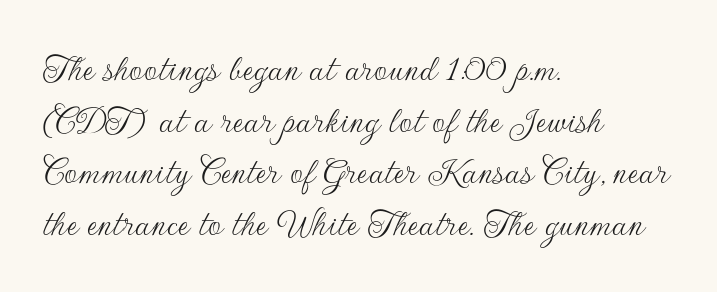
The image shows 41 px thin sans-serif type; set left-aligned, normal line spacing (1.26x), normal letter spacing, not underlined; low stroke contrast and a small x-height.
